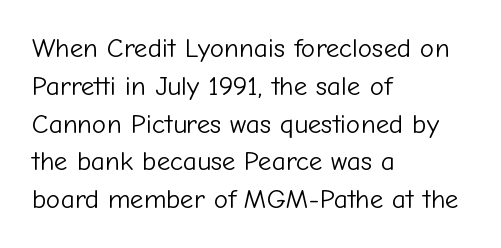
Q: Is the text bold? A: No.
Q: Is the text italic (slanted)? A: No, it is upright.
Q: Is the text underlined? A: No.
Q: How is the paragraph aligned? A: Left-aligned.
Q: Is the spacing between letters normal or unusually wide? A: Normal.
Q: Is the spacing between lines tight, normal or loose? A: Normal.
